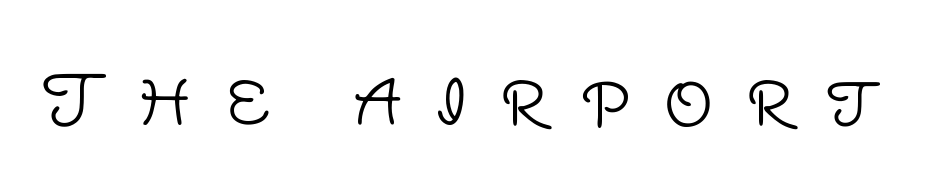
Each stroke keeps to a modest, everyday thickness or less. Nobody drew a line under any word here. The font family rendered here belongs to the sans-serif group.
